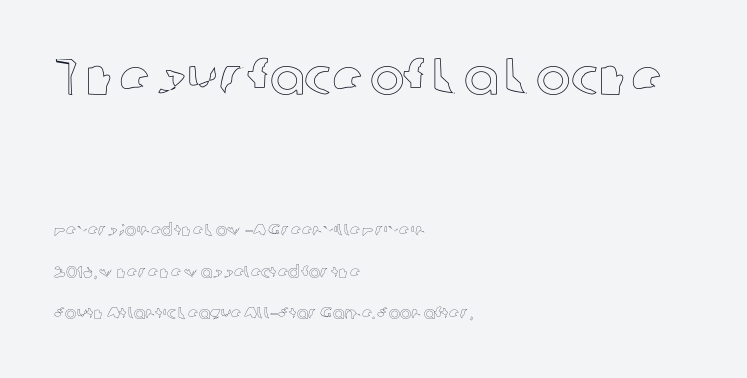
The image shows 52 px text type, upright; set left-aligned, loose line spacing (2.44x), normal letter spacing, not underlined; the first (top) block is 3.06x larger; a medium x-height.
